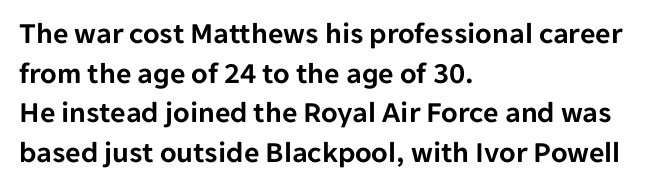
The face used here is proportionally spaced, like ordinary book or web type. A typesetter would mark this as roman, not italic. Grotesque or geometric, the face here clearly has no serifs. Inter-character spacing is left at the font's built-in metrics.
